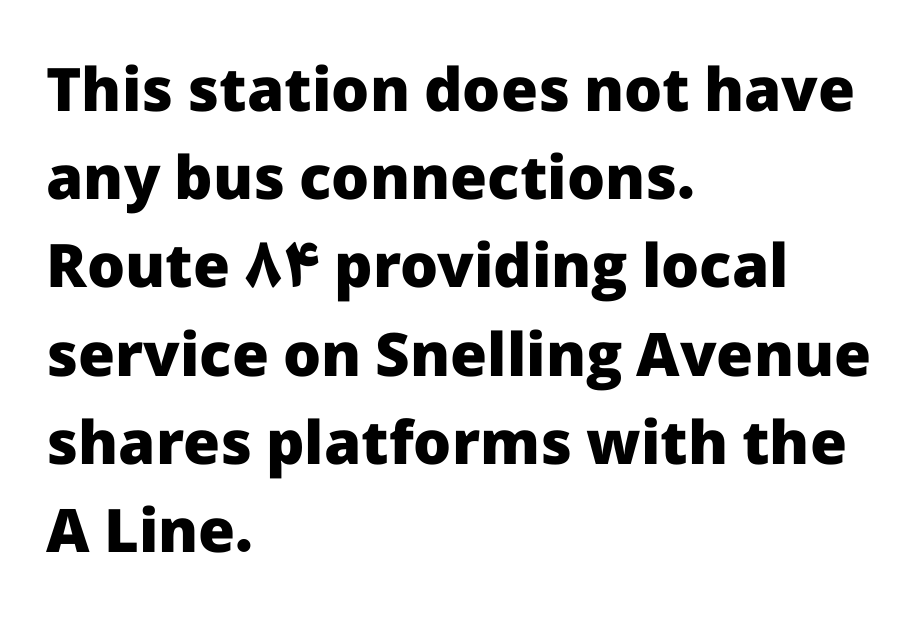
The image shows 60 px heavy sans-serif type, upright; set left-aligned, normal line spacing (1.47x), normal letter spacing, not underlined; low stroke contrast and a medium x-height.
